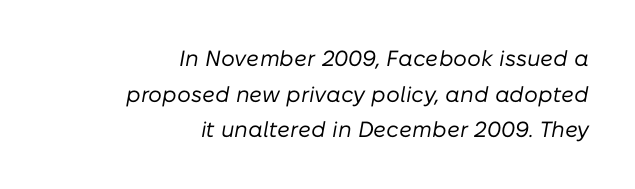
The image shows 22 px text type, italic (leaning right); set right-aligned, normal line spacing (1.62x), normal letter spacing, not underlined.
